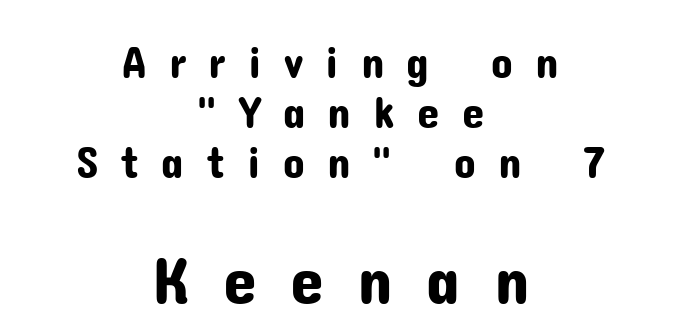
{"serif": "no", "italic": "no", "width": "normal", "stroke_contrast": "low", "x_height": "medium", "monospaced": "no", "underline": "no", "align": "center", "line_spacing": "tight", "line_spacing_ratio": 1.11, "letter_spacing": "wide", "letter_spacing_em": 0.49, "larger_block": "second", "size_ratio": 1.51, "glyph_px": 68}
